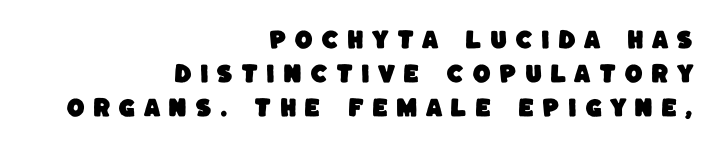
Q: Is the text underlined? A: No.
Q: How is the paragraph aligned? A: Right-aligned.
Q: Is the spacing between letters normal or unusually wide? A: Unusually wide.
Q: Is the spacing between lines tight, normal or loose? A: Normal.
